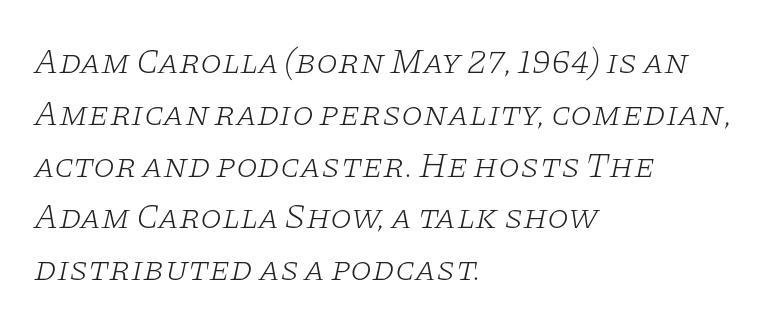
Q: Is the text bold? A: No.
Q: Is the text italic (slanted)? A: Yes, it leans right by about 11 degrees.
Q: Is the typeface a serif or a sans-serif typeface? A: Serif.
Q: Is the text underlined? A: No.
Q: How is the paragraph aligned? A: Left-aligned.
Q: Is the spacing between letters normal or unusually wide? A: Normal.
Q: Is the spacing between lines tight, normal or loose? A: Normal.
Q: Width (condensed, normal, or wide)? A: Wide.
Q: Stroke contrast? A: Low.
Q: x-height? A: Large.
Q: Monospaced? A: No.
